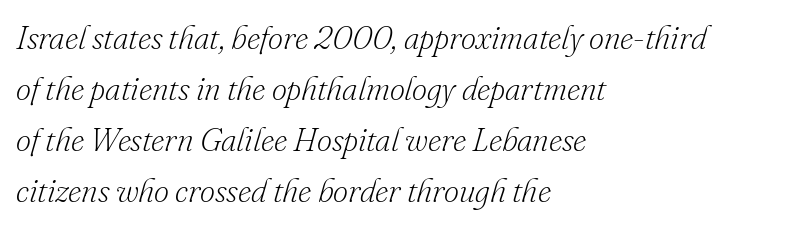
{"serif": "yes", "italic": "yes", "lean": "right", "slant_degrees": 16, "bold": "no", "weight": "light", "width": "normal", "stroke_contrast": "low", "x_height": "small", "monospaced": "no", "underline": "no", "align": "left", "line_spacing": "normal", "line_spacing_ratio": 1.55, "letter_spacing": "normal", "letter_spacing_em": 0.0, "glyph_px": 33}
